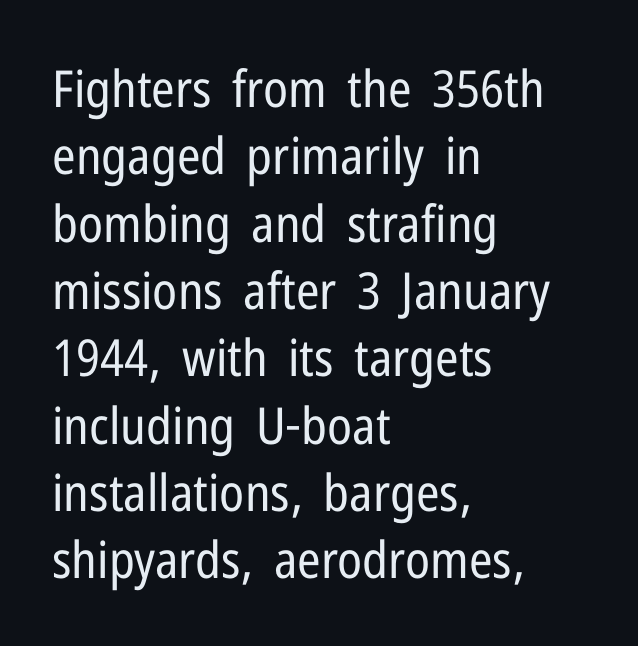
Proportional: the letters do not fall into vertical columns. Stems here are at most as thick as an everyday book face. Upright lettering throughout. Honestly, there is no underline to notice here at all. Vertical spacing — default. Unlike a traditional serif, this face leaves its strokes unadorned.
